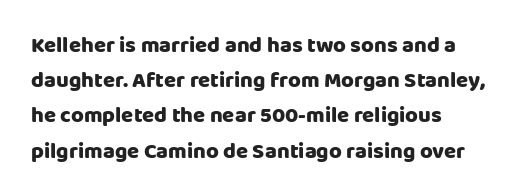
{"italic": "no", "underline": "no", "line_spacing": "normal", "line_spacing_ratio": 1.6, "letter_spacing": "normal", "letter_spacing_em": 0.0, "glyph_px": 22}
